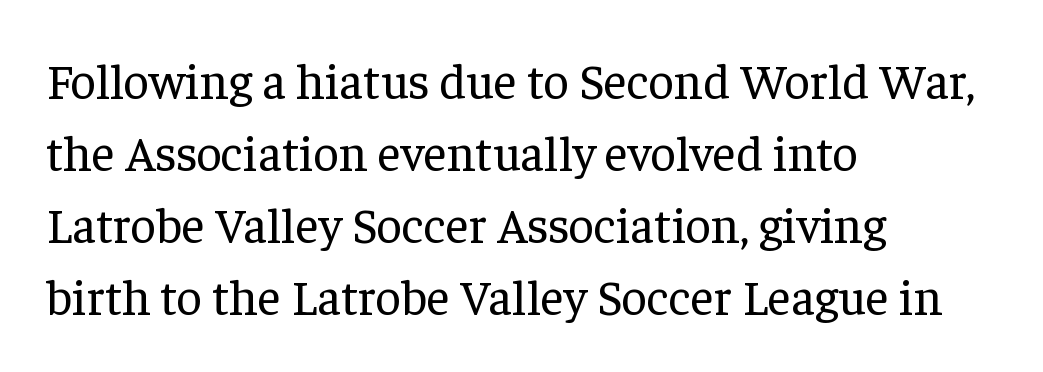
Q: Is the text bold? A: No.
Q: Is the text italic (slanted)? A: No, it is upright.
Q: Is the typeface a serif or a sans-serif typeface? A: Serif.
Q: Is the text underlined? A: No.
Q: How is the paragraph aligned? A: Left-aligned.
Q: Is the spacing between letters normal or unusually wide? A: Normal.
Q: Is the spacing between lines tight, normal or loose? A: Normal.
Q: Width (condensed, normal, or wide)? A: Normal.
Q: Stroke contrast? A: Low.
Q: x-height? A: Medium.
Q: Monospaced? A: No.
